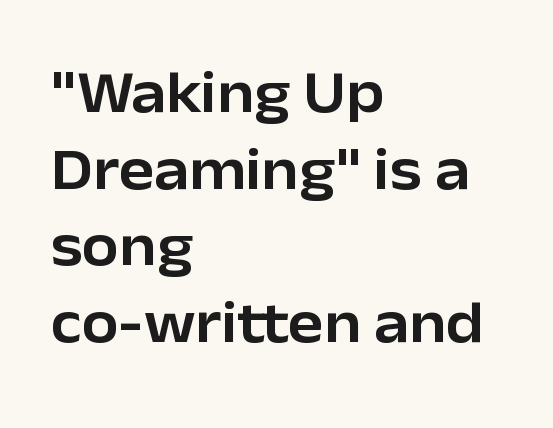
{"serif": "no", "italic": "no", "width": "normal", "stroke_contrast": "low", "x_height": "medium", "monospaced": "no", "underline": "no", "align": "left", "line_spacing": "normal", "line_spacing_ratio": 1.3, "letter_spacing": "normal", "letter_spacing_em": 0.0, "glyph_px": 59}
